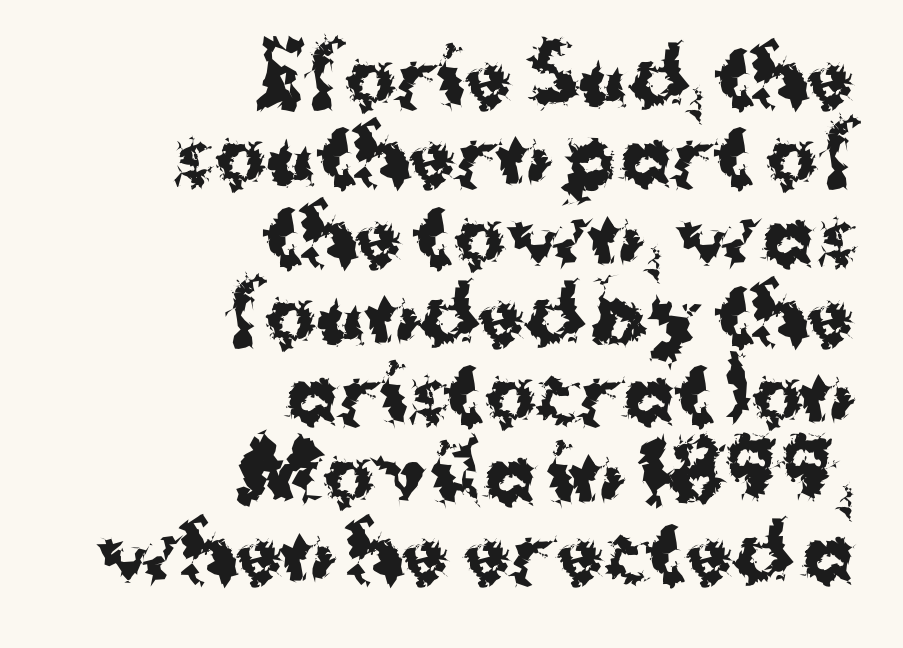
Q: Is the text bold? A: Yes.
Q: Is the text italic (slanted)? A: No, it is upright.
Q: Is the typeface a serif or a sans-serif typeface? A: Sans-serif.
Q: Is the text underlined? A: No.
Q: How is the paragraph aligned? A: Right-aligned.
Q: Is the spacing between letters normal or unusually wide? A: Normal.
Q: Is the spacing between lines tight, normal or loose? A: Tight.
Q: Width (condensed, normal, or wide)? A: Normal.
Q: Stroke contrast? A: Medium.
Q: x-height? A: Medium.
Q: Monospaced? A: No.
